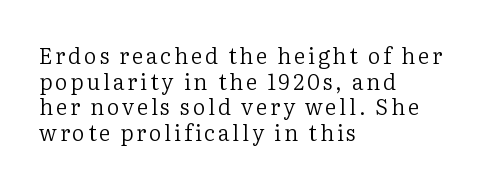
Q: Is the text bold? A: No.
Q: Is the text italic (slanted)? A: No, it is upright.
Q: Is the text underlined? A: No.
Q: How is the paragraph aligned? A: Left-aligned.
